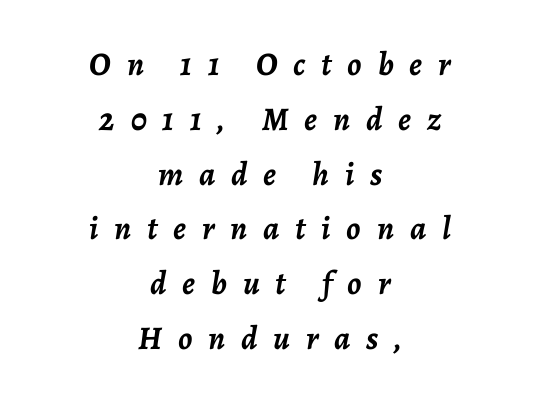
Q: Is the text bold? A: Yes.
Q: Is the text italic (slanted)? A: Yes, it leans right by about 7 degrees.
Q: Is the text underlined? A: No.
Q: How is the paragraph aligned? A: Centered.
Q: Is the spacing between letters normal or unusually wide? A: Unusually wide.
Q: Is the spacing between lines tight, normal or loose? A: Normal.
Q: Width (condensed, normal, or wide)? A: Normal.
Q: Stroke contrast? A: Low.
Q: x-height? A: Medium.
Q: Monospaced? A: No.
